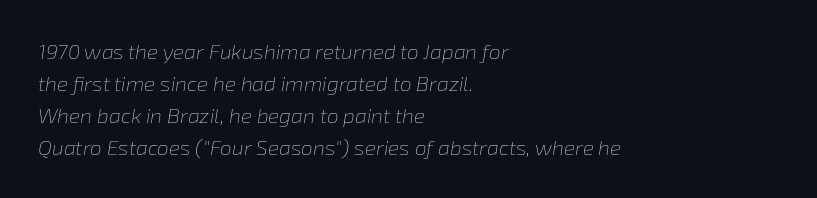
The weight would be labelled regular, book, light, or lighter still. The words here are not underlined. The lines are quadded left. Designer's note — italics engaged. The face used here is rendered with its standard letterfit.
